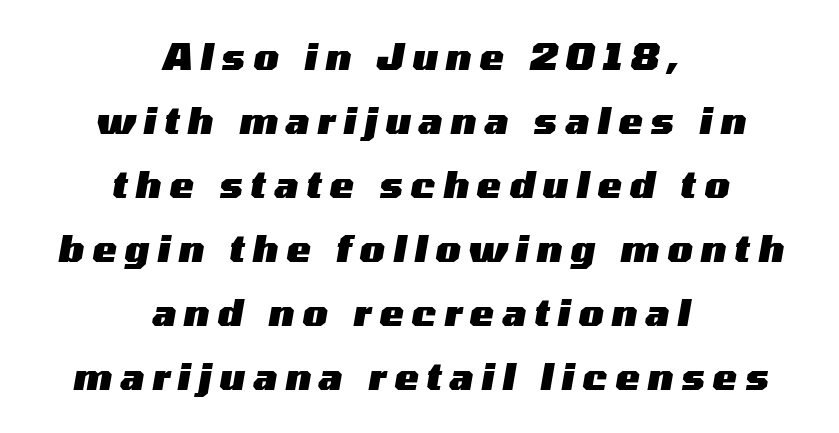
Q: Is the text bold? A: Yes.
Q: Is the text italic (slanted)? A: Yes, it leans right by about 10 degrees.
Q: Is the text underlined? A: No.
Q: How is the paragraph aligned? A: Centered.
Q: Is the spacing between letters normal or unusually wide? A: Unusually wide.
Q: Width (condensed, normal, or wide)? A: Wide.
Q: Stroke contrast? A: Medium.
Q: x-height? A: Medium.
Q: Monospaced? A: No.
